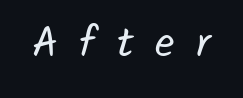
Q: Is the text bold? A: No.
Q: Is the typeface a serif or a sans-serif typeface? A: Sans-serif.
Q: Is the text underlined? A: No.
Q: Is the spacing between letters normal or unusually wide? A: Unusually wide.
Q: Width (condensed, normal, or wide)? A: Normal.
Q: Stroke contrast? A: Low.
Q: x-height? A: Medium.
Q: Monospaced? A: No.
